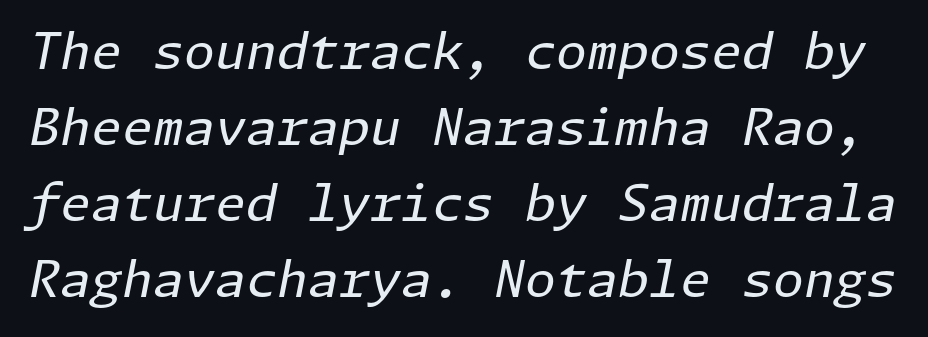
{"italic": "yes", "lean": "right", "slant_degrees": 11, "bold": "no", "weight": "regular", "width": "normal", "stroke_contrast": "low", "x_height": "medium", "underline": "no", "line_spacing": "normal", "line_spacing_ratio": 1.52, "letter_spacing": "normal", "letter_spacing_em": 0.0, "glyph_px": 50}
